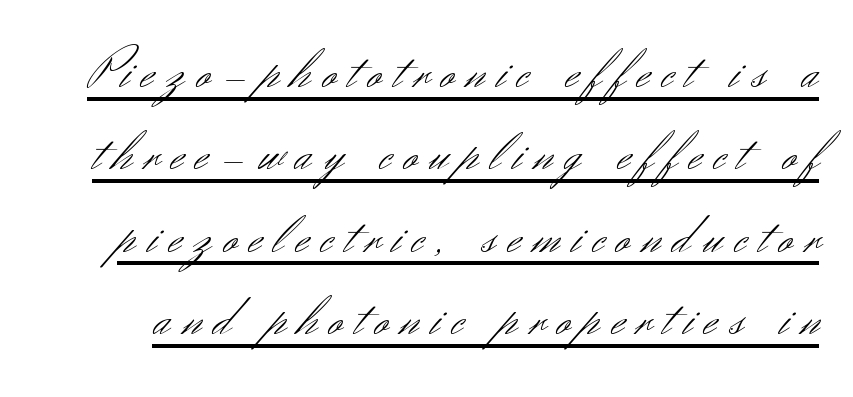
Q: Is the text bold? A: No.
Q: Is the text italic (slanted)? A: Yes.
Q: Is the typeface a serif or a sans-serif typeface? A: Sans-serif.
Q: Is the text underlined? A: Yes.
Q: Is the spacing between letters normal or unusually wide? A: Unusually wide.
Q: Is the spacing between lines tight, normal or loose? A: Normal.
Q: Width (condensed, normal, or wide)? A: Normal.
Q: Stroke contrast? A: Medium.
Q: x-height? A: Small.
Q: Monospaced? A: No.
